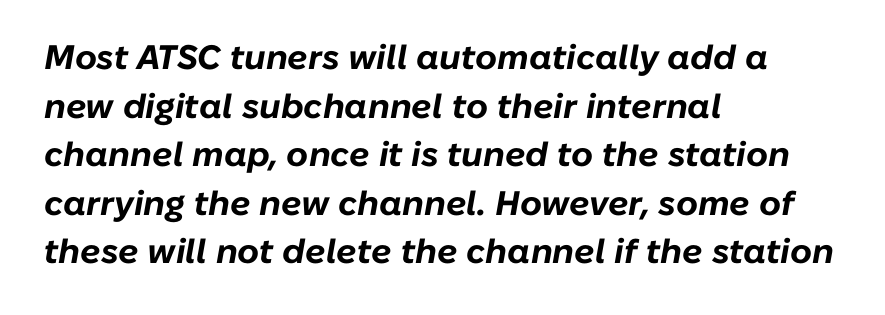
Rows of type keep a routine distance in the vertical direction. Honestly, the letter spacing is just normal — you wouldn't notice it. Heft: maximum for text — a bold. Letters rest on an invisible, unmarked baseline. Compared with ordinary roman type, these characters are visibly tilted. Leftover space on each line is placed entirely after the last word.
